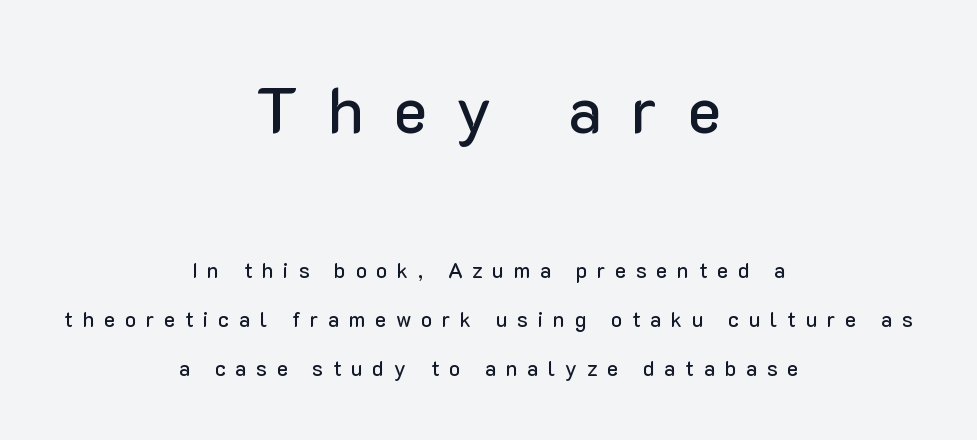
A typesetter would call this leading open, well beyond the default. Substantial extra tracking has been applied to these lines. Nobody drew a line under any word here. This is the regular roman posture of the typeface. Are there feet on the stems? There aren't — it's a sans. The earlier block is typeset at a bigger size than the later block.
